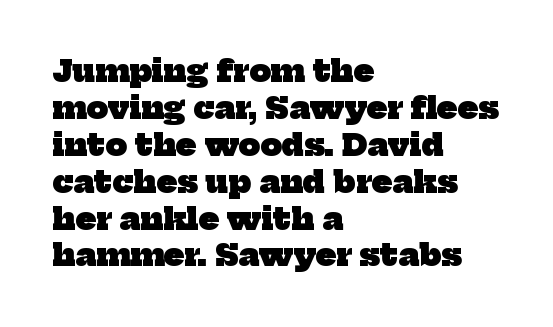
The letters are bold, with thick, heavy strokes. The letters sit at their default tracking, neither squeezed nor spread. Each letter's strokes conclude with small projecting serifs. The rendering uses natural spacing where letterforms have individual widths. The specimen omits any rule beneath the text block's lines. Is the block centered? No — it sits flush against the left margin.
